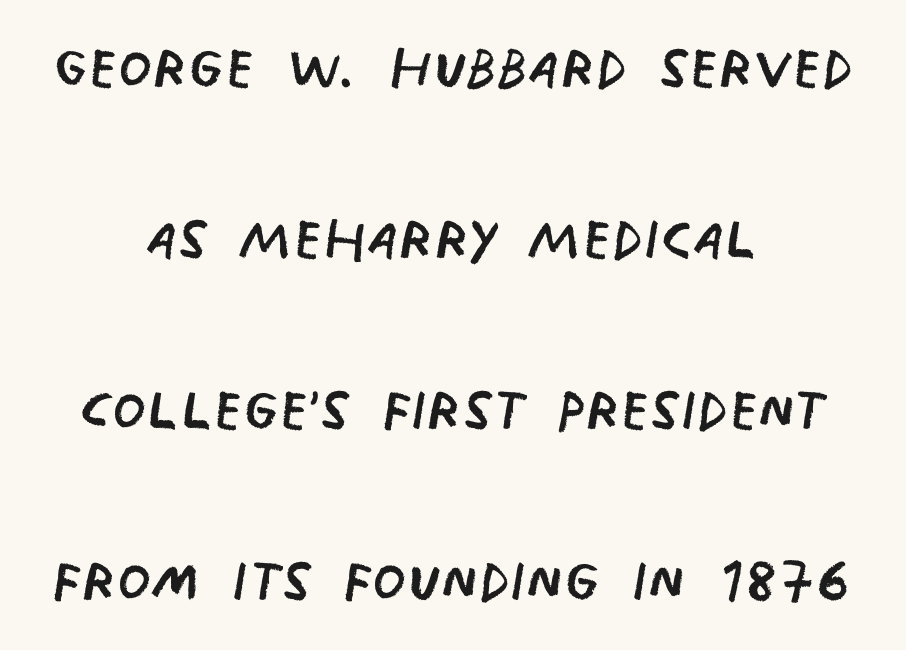
{"serif": "no", "bold": "no", "weight": "regular", "width": "condensed", "stroke_contrast": "low", "x_height": "large", "monospaced": "no", "underline": "no", "align": "center", "line_spacing": "loose", "line_spacing_ratio": 2.22, "letter_spacing": "normal", "letter_spacing_em": 0.0, "glyph_px": 77}
